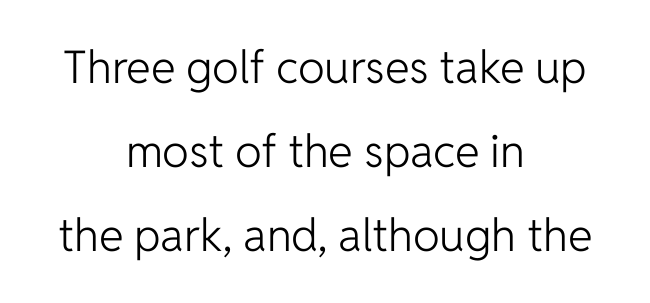
The image shows 45 px light sans-serif type, upright; set centered, line spacing 1.87x, normal letter spacing, not underlined; low stroke contrast and a medium x-height.
